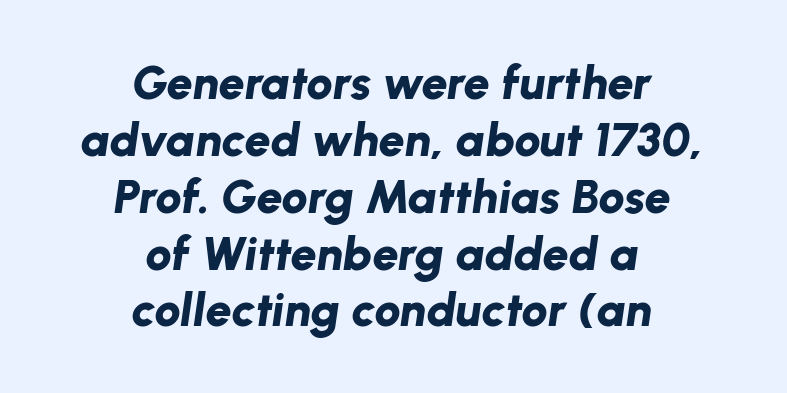
The image shows 47 px bold type, italic (leaning right); set centered, line spacing 1.21x, normal letter spacing, not underlined; low stroke contrast and a medium x-height.
